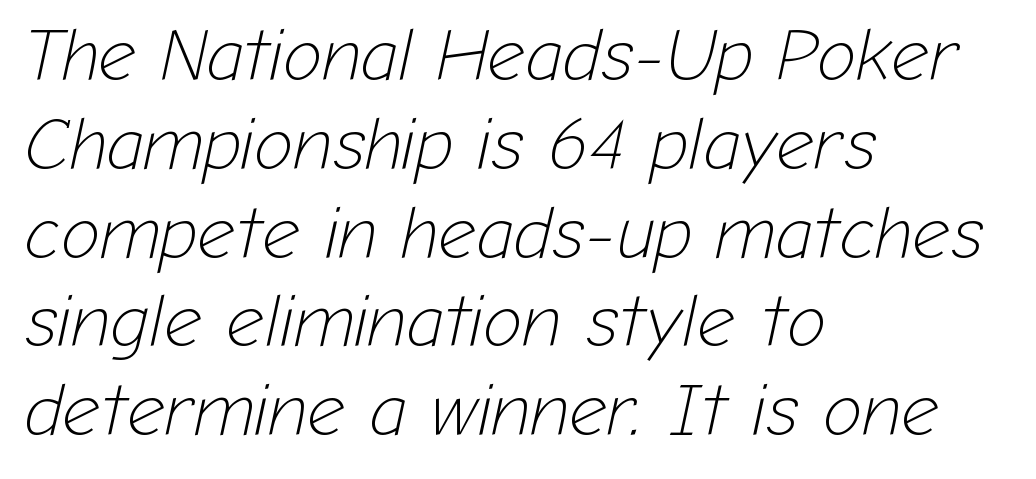
The image shows 74 px light type, italic (leaning right); set left-aligned, line spacing 1.2x, normal letter spacing, not underlined; low stroke contrast and a medium x-height.
